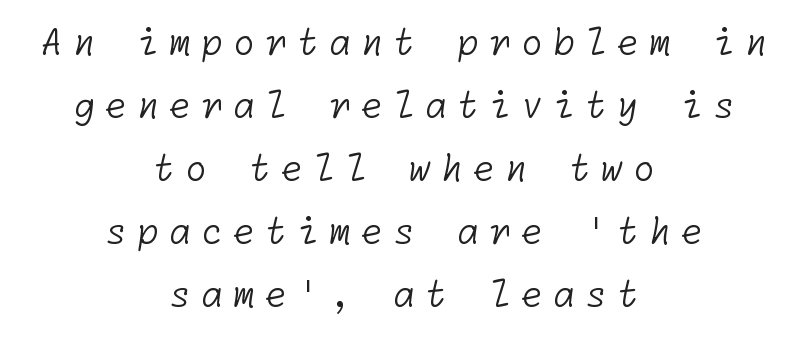
The image shows 36 px light sans-serif type; set centered, line spacing 1.75x, unusually wide letter spacing (+0.27 em), not underlined; low stroke contrast and a medium x-height.
